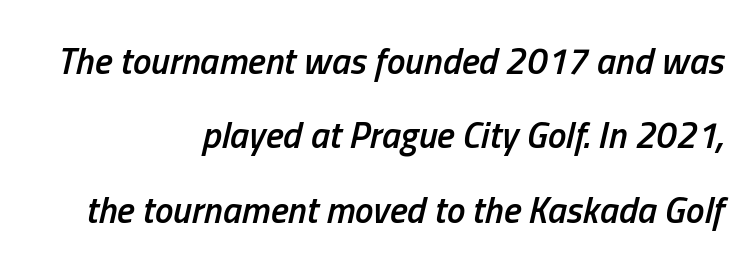
Q: Is the text bold? A: Semi-bold.
Q: Is the text italic (slanted)? A: Yes, it leans right by about 13 degrees.
Q: Is the text underlined? A: No.
Q: How is the paragraph aligned? A: Right-aligned.
Q: Is the spacing between letters normal or unusually wide? A: Normal.
Q: Is the spacing between lines tight, normal or loose? A: Loose.
Q: Width (condensed, normal, or wide)? A: Condensed.
Q: Stroke contrast? A: Low.
Q: x-height? A: Medium.
Q: Monospaced? A: No.
